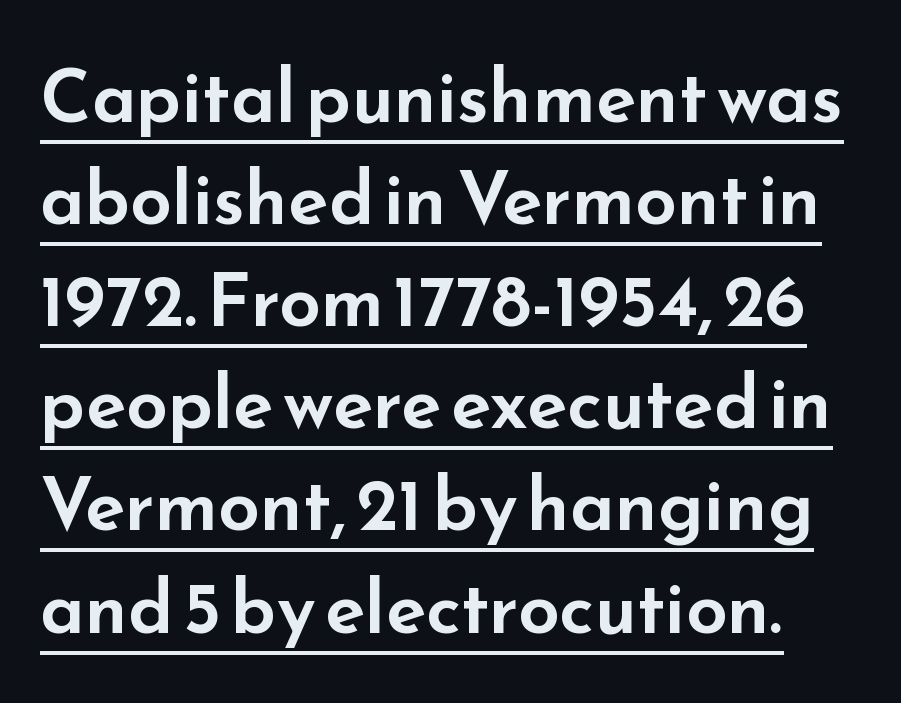
{"serif": "no", "italic": "no", "width": "wide", "stroke_contrast": "low", "x_height": "small", "monospaced": "no", "underline": "yes", "line_spacing": "normal", "line_spacing_ratio": 1.38, "letter_spacing": "normal", "letter_spacing_em": 0.0, "glyph_px": 74}
